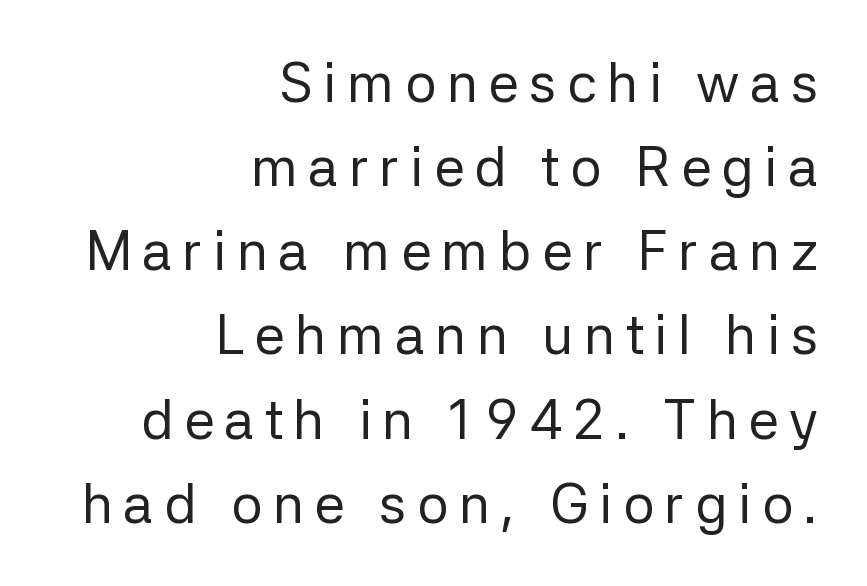
Q: Is the text bold? A: No.
Q: Is the text italic (slanted)? A: No, it is upright.
Q: Is the typeface a serif or a sans-serif typeface? A: Sans-serif.
Q: Is the text underlined? A: No.
Q: How is the paragraph aligned? A: Right-aligned.
Q: Is the spacing between lines tight, normal or loose? A: Normal.
Q: Width (condensed, normal, or wide)? A: Normal.
Q: Stroke contrast? A: Low.
Q: x-height? A: Medium.
Q: Monospaced? A: No.
